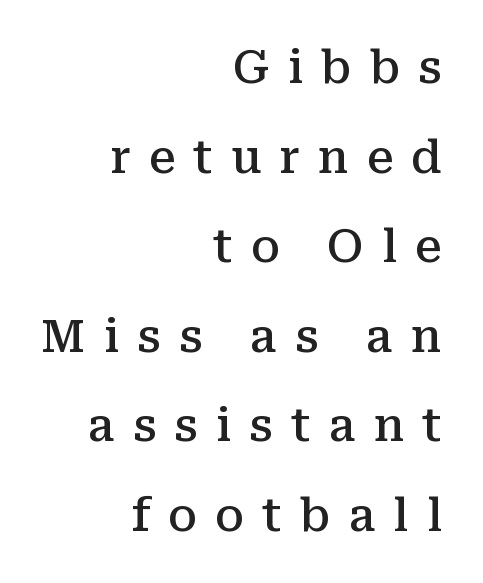
Semibold letterforms, between regular and bold. Tracking here is generous; glyphs stand well apart from one another. The passage shown is not underscored anywhere. Every character sits straight up, as roman type does. Note the varied advance widths — an 'i' is clearly narrower than an 'm'.
